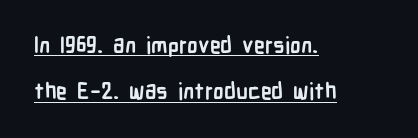
The image shows 22 px bold type, upright; set left-aligned, loose line spacing (2.11x), normal letter spacing, underlined.
